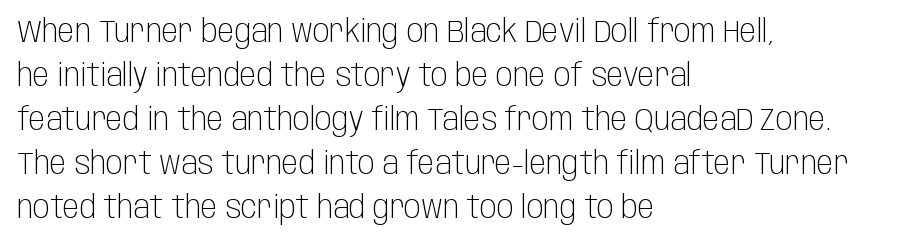
{"serif": "no", "italic": "no", "bold": "no", "weight": "light", "width": "condensed", "stroke_contrast": "low", "x_height": "large", "monospaced": "no", "underline": "no", "align": "left", "line_spacing": "normal", "line_spacing_ratio": 1.42, "letter_spacing": "normal", "letter_spacing_em": 0.0, "glyph_px": 31}
